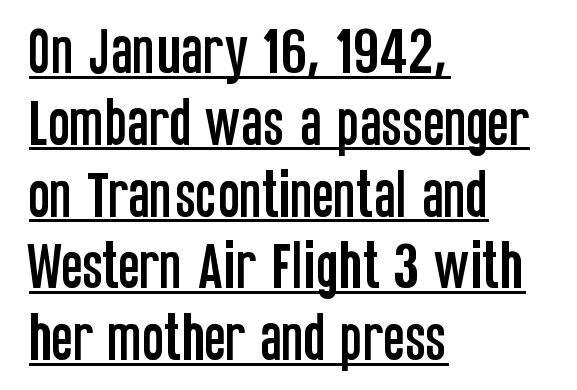
The image shows 52 px condensed sans-serif type, upright; set left-aligned, normal line spacing (1.38x), normal letter spacing, underlined; low stroke contrast and a large x-height.
